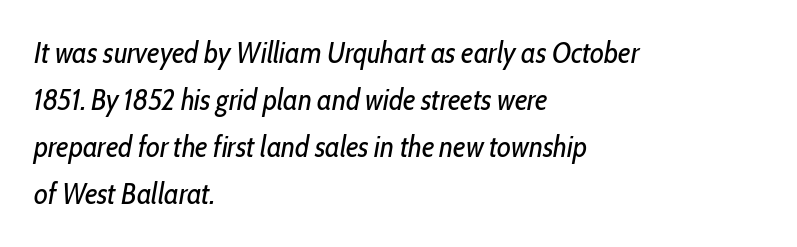
When letters slant like this, we call the style italic. Rows of type keep a routine distance in the vertical direction. Beneath every word, the page is bare. Stroke mass is kept to a normal reading level or below. Tracking here is standard; glyphs follow each other at the usual distance.
